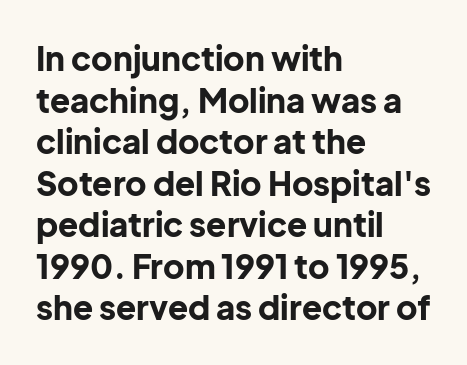
The letters carry no serifs — their stems end cleanly without finishing strokes. This rendering leaves character spacing at its baseline value. The lettering holds an erect, upright posture throughout. Quick note: underline off. The rendering uses a bold face; every stroke is thick and dark. Leading: standard.
